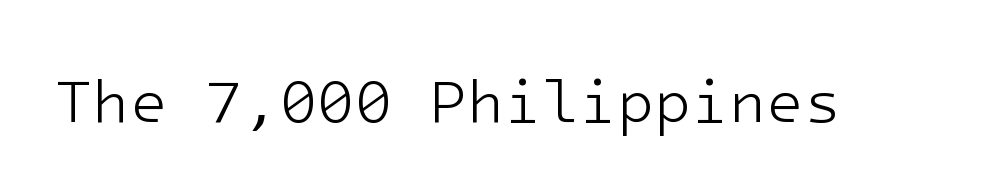
{"serif": "no", "italic": "no", "bold": "no", "weight": "light", "width": "normal", "stroke_contrast": "low", "x_height": "medium", "underline": "no", "letter_spacing": "normal", "letter_spacing_em": 0.0, "glyph_px": 61}
